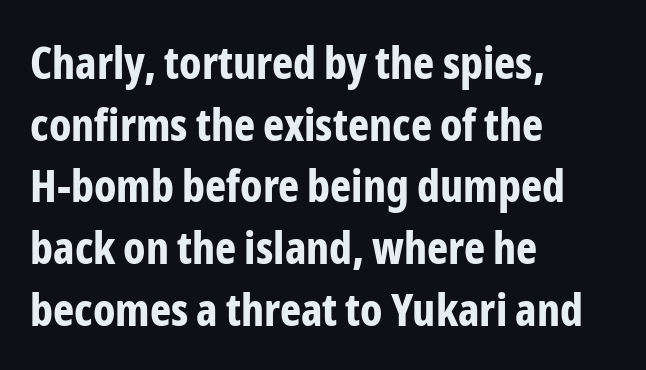
This is sans-serif lettering, the kind often seen on screens and signage. Typographic density is high because the face is bold. The passage shown is typed in a proportional face where columns would drift. Do the letters lean? They stand straight. Typeset ragged right — the left edge is the straight one. Descenders are the only things crossing below the line.
